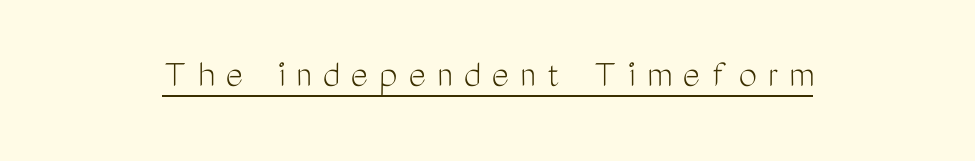
The image shows 41 px light, condensed sans-serif type, upright; set unusually wide letter spacing (+0.28 em), underlined; medium stroke contrast and a medium x-height.
